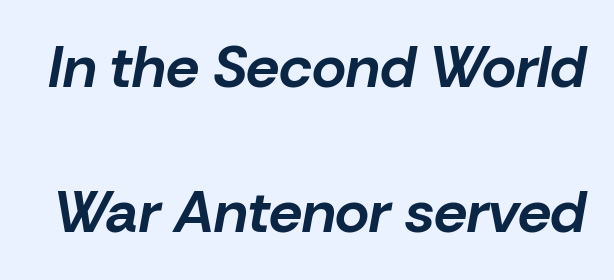
In terms of leading, this rendering errs on the spacious side. The glyphs look as if they've been sheared to an angle. In terms of letterspacing, this is plain default setting. Each letter keeps its own natural width here, so spacing adapts to shape. The gap between lines stays unmarked. Does the weight exceed regular? Yes, all the way to bold.
